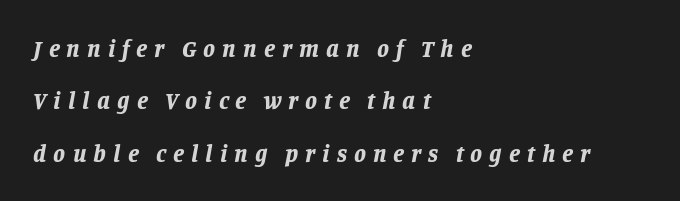
Q: Is the text bold? A: Yes.
Q: Is the text italic (slanted)? A: Yes, it leans right by about 11 degrees.
Q: Is the text underlined? A: No.
Q: How is the paragraph aligned? A: Left-aligned.
Q: Is the spacing between letters normal or unusually wide? A: Unusually wide.
Q: Is the spacing between lines tight, normal or loose? A: Loose.
